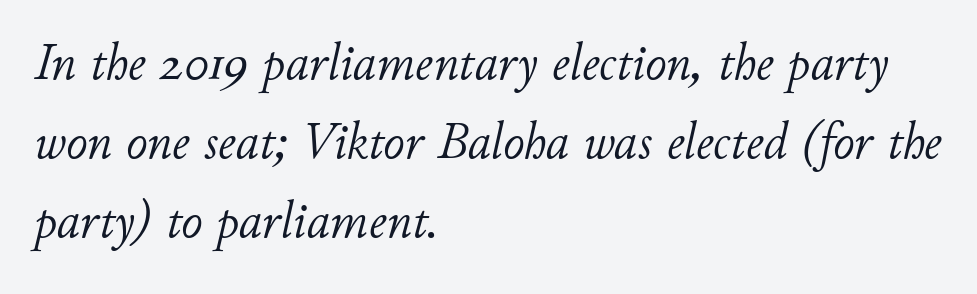
Q: Is the text bold? A: No.
Q: Is the text italic (slanted)? A: Yes, it leans right by about 11 degrees.
Q: Is the text underlined? A: No.
Q: How is the paragraph aligned? A: Left-aligned.
Q: Is the spacing between letters normal or unusually wide? A: Normal.
Q: Is the spacing between lines tight, normal or loose? A: Normal.
Q: Width (condensed, normal, or wide)? A: Normal.
Q: Stroke contrast? A: Low.
Q: x-height? A: Small.
Q: Monospaced? A: No.
